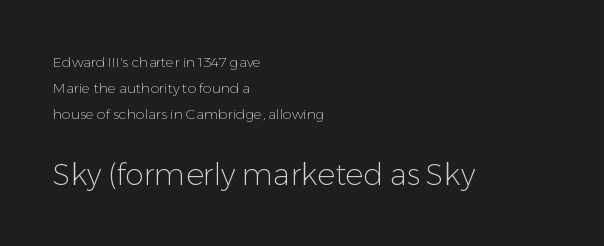
The image shows 30 px light sans-serif type, upright; set left-aligned, line spacing 1.85x, normal letter spacing, not underlined; the second (bottom) block is 2.14x larger; low stroke contrast and a medium x-height.
